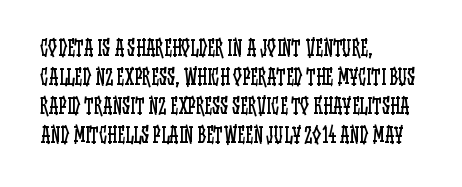
Beneath every word, the page is bare. Stems here are at most as thick as an everyday book face. When letters stand straight like this, we call the style roman or upright. This rendering leaves character spacing at its baseline value. The rendering uses a moderate line-height, typical for paragraphs.
